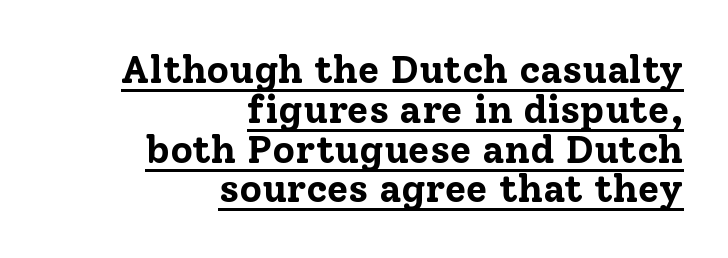
Q: Is the text bold? A: Yes.
Q: Is the text italic (slanted)? A: No, it is upright.
Q: Is the typeface a serif or a sans-serif typeface? A: Serif.
Q: Is the text underlined? A: Yes.
Q: How is the paragraph aligned? A: Right-aligned.
Q: Is the spacing between letters normal or unusually wide? A: Normal.
Q: Is the spacing between lines tight, normal or loose? A: Tight.
Q: Width (condensed, normal, or wide)? A: Normal.
Q: Stroke contrast? A: Low.
Q: x-height? A: Medium.
Q: Monospaced? A: No.
